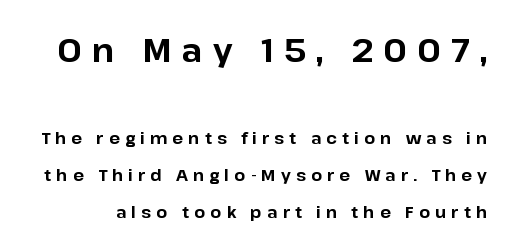
The image shows 32 px bold sans-serif type, upright; set loose line spacing (2.3x), unusually wide letter spacing (+0.32 em), not underlined; the first (top) block is 2.0x larger; low stroke contrast and a medium x-height.
